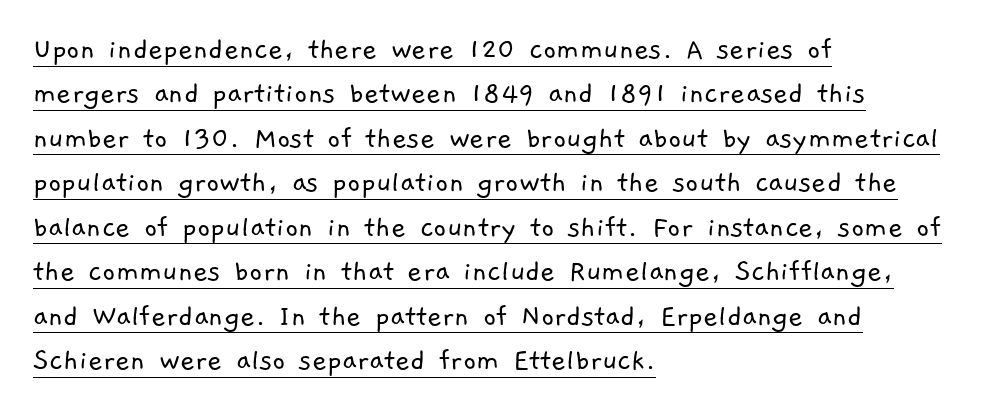
Q: Is the text bold? A: No.
Q: Is the typeface a serif or a sans-serif typeface? A: Sans-serif.
Q: Is the text underlined? A: Yes.
Q: How is the paragraph aligned? A: Left-aligned.
Q: Is the spacing between letters normal or unusually wide? A: Normal.
Q: Is the spacing between lines tight, normal or loose? A: Normal.
Q: Width (condensed, normal, or wide)? A: Normal.
Q: Stroke contrast? A: Low.
Q: x-height? A: Medium.
Q: Monospaced? A: No.
